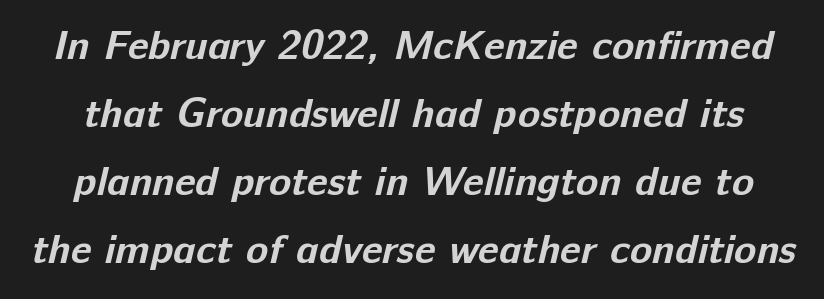
Q: Is the text bold? A: Yes.
Q: Is the typeface a serif or a sans-serif typeface? A: Sans-serif.
Q: Is the text underlined? A: No.
Q: Is the spacing between letters normal or unusually wide? A: Normal.
Q: Is the spacing between lines tight, normal or loose? A: Normal.
Q: Width (condensed, normal, or wide)? A: Normal.
Q: Stroke contrast? A: Low.
Q: x-height? A: Medium.
Q: Monospaced? A: No.
